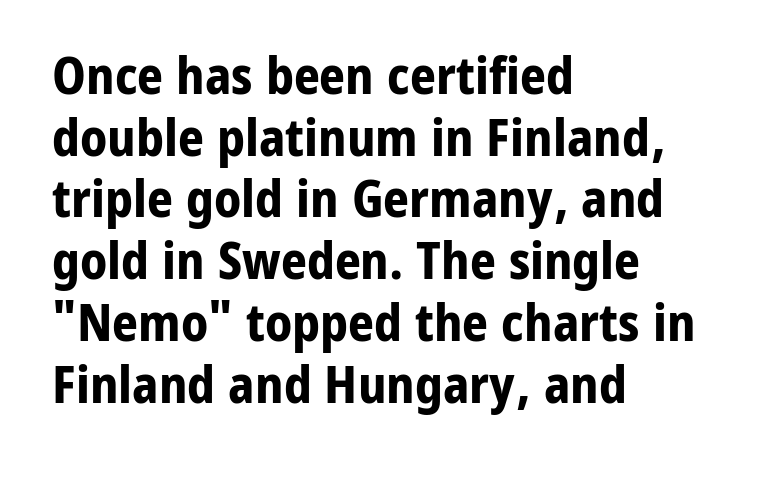
{"serif": "no", "italic": "no", "bold": "yes", "weight": "bold", "width": "normal", "stroke_contrast": "low", "x_height": "medium", "monospaced": "no", "underline": "no", "align": "left", "line_spacing_ratio": 1.21, "letter_spacing": "normal", "letter_spacing_em": 0.0, "glyph_px": 51}
